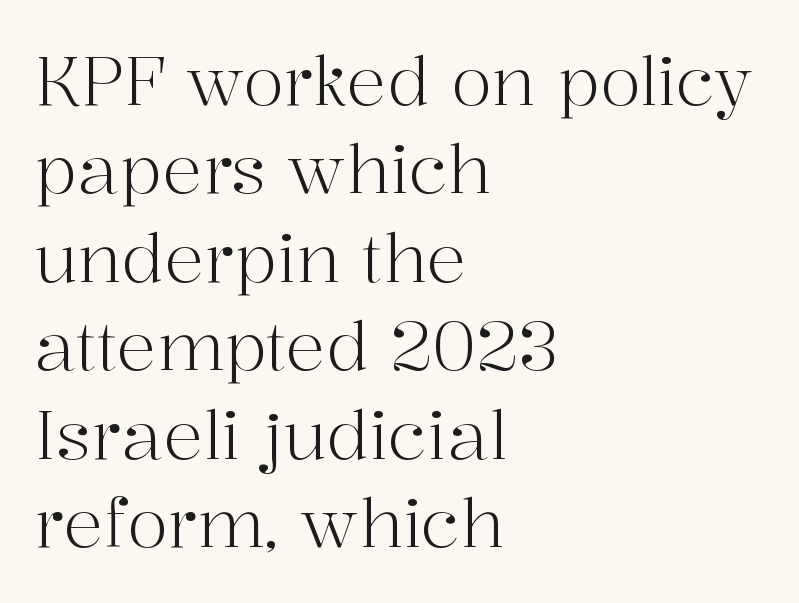
In CSS terms this would be text-align: left. Regular leading. No word sits above an underline. Students, note that the glyphs here touch the page at normal intervals. Italic? Not at all — the glyphs are vertical. Looks like regular typesetting: each glyph gets only the width it needs.
